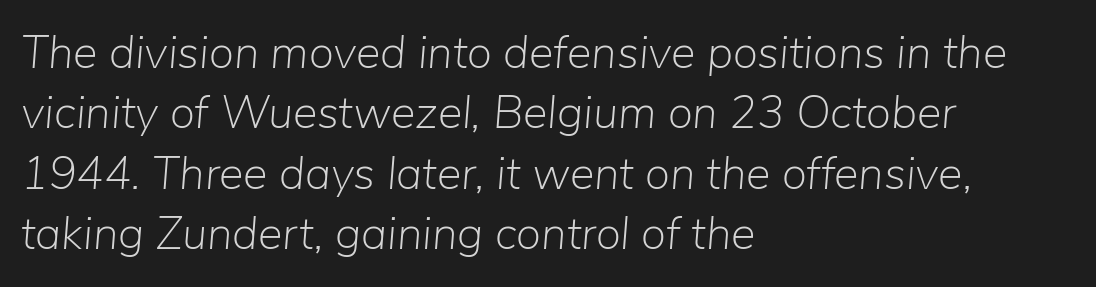
The image shows 46 px light type, italic (leaning right); set left-aligned, normal line spacing (1.31x), normal letter spacing, not underlined; low stroke contrast and a medium x-height.
